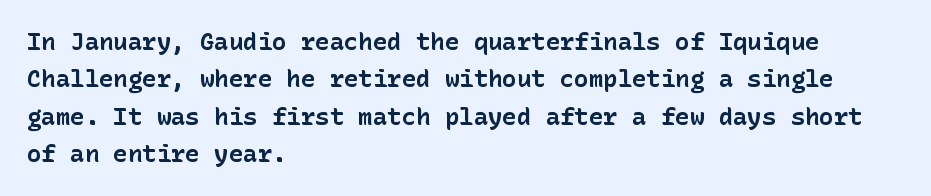
The image shows 24 px bold type, upright; set left-aligned, normal line spacing (1.56x), normal letter spacing, not underlined.
